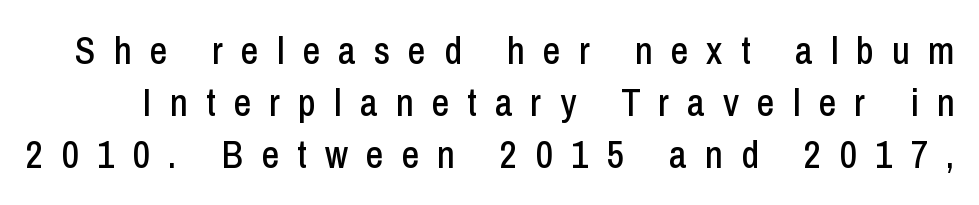
The image shows 38 px condensed sans-serif type, upright; set normal line spacing (1.37x), unusually wide letter spacing (+0.48 em), not underlined; low stroke contrast and a medium x-height.
